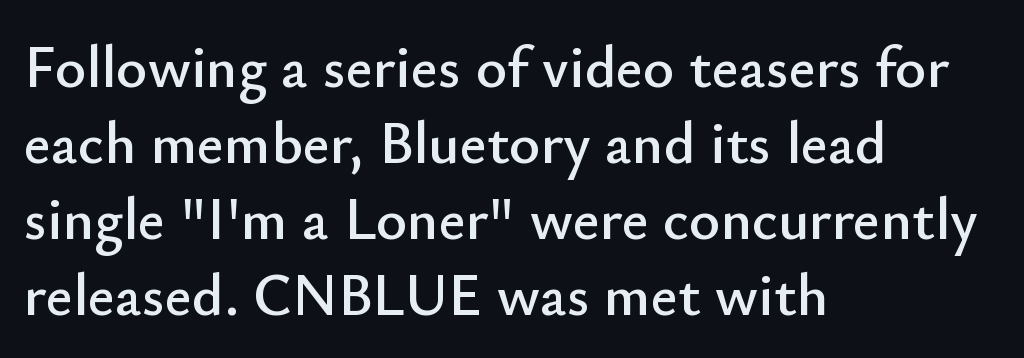
Q: Is the text italic (slanted)? A: No, it is upright.
Q: Is the typeface a serif or a sans-serif typeface? A: Sans-serif.
Q: Is the text underlined? A: No.
Q: How is the paragraph aligned? A: Left-aligned.
Q: Is the spacing between letters normal or unusually wide? A: Normal.
Q: Is the spacing between lines tight, normal or loose? A: Normal.
Q: Width (condensed, normal, or wide)? A: Normal.
Q: Stroke contrast? A: Low.
Q: x-height? A: Small.
Q: Monospaced? A: No.
